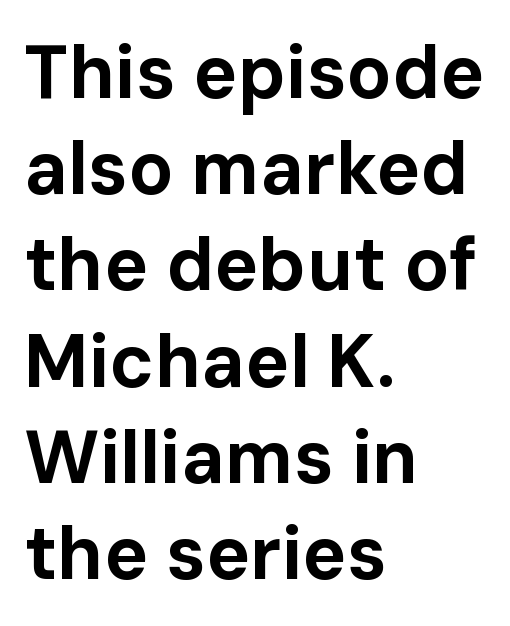
Q: Is the text bold? A: Yes.
Q: Is the text italic (slanted)? A: No, it is upright.
Q: Is the typeface a serif or a sans-serif typeface? A: Sans-serif.
Q: Is the text underlined? A: No.
Q: How is the paragraph aligned? A: Left-aligned.
Q: Is the spacing between letters normal or unusually wide? A: Normal.
Q: Is the spacing between lines tight, normal or loose? A: Normal.
Q: Width (condensed, normal, or wide)? A: Normal.
Q: Stroke contrast? A: Low.
Q: x-height? A: Medium.
Q: Monospaced? A: No.
